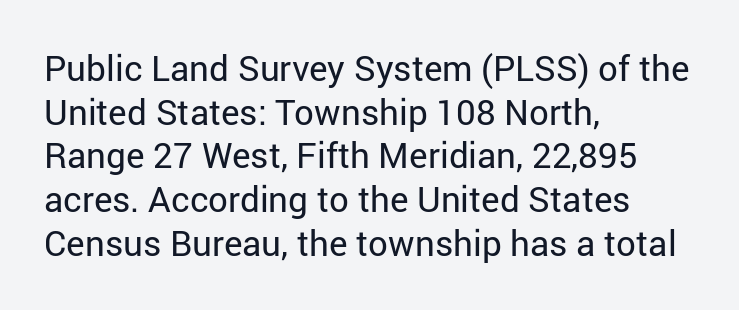
Caption: face not bold, strokes unweighted. This sample has the flowing, uneven cadence of proportional lettering. Serifs: no, the terminals of the letterforms are clean. Nobody drew a line under any word here.
